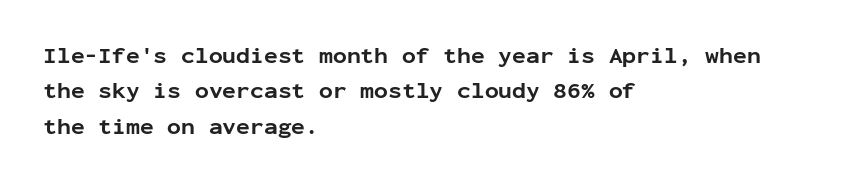
The strip under each line holds only bare page. The designer left line spacing at the default. Typeset ragged right — the left edge is the straight one. Heavy-handed strokes throughout: this text is bold.
